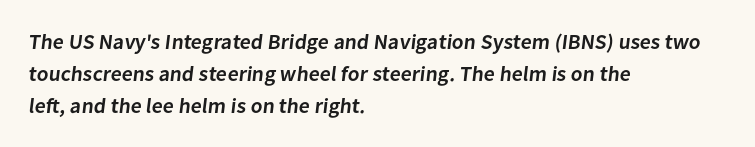
The image shows 21 px text type; set left-aligned, normal line spacing (1.52x), normal letter spacing, not underlined.
